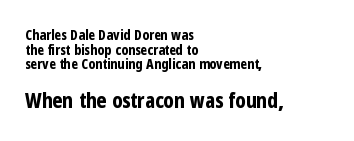
The image shows 21 px bold type, upright; set left-aligned, tight line spacing (1.04x), normal letter spacing, not underlined; the second (bottom) block is 1.5x larger.
